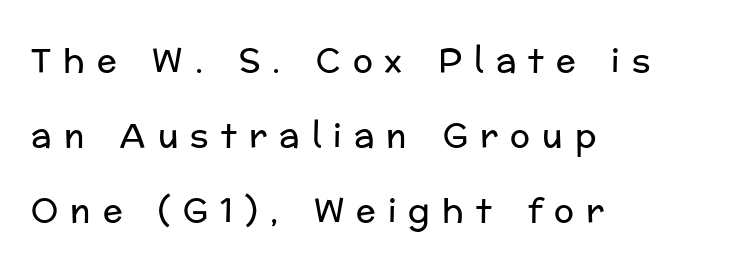
Decoration check: the copy has no underline. The letters advance in unequal steps, a hallmark of proportional type. The rendering shows plain stroke endings on the letterforms — a sans-serif design. Weight: regular or lighter.
